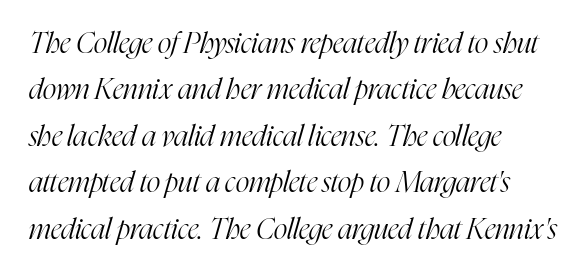
The image shows 29 px light, condensed serif type, italic (leaning right); set left-aligned, normal line spacing (1.6x), normal letter spacing, not underlined; high stroke contrast and a medium x-height.
